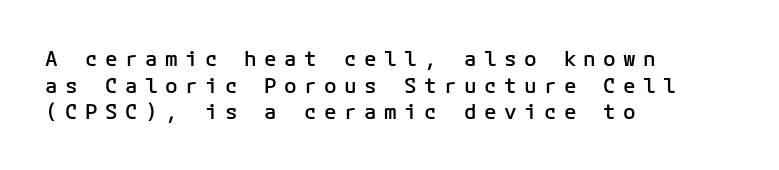
Q: Is the text bold? A: Semi-bold.
Q: Is the text italic (slanted)? A: No, it is upright.
Q: Is the text underlined? A: No.
Q: How is the paragraph aligned? A: Left-aligned.
Q: Is the spacing between letters normal or unusually wide? A: Unusually wide.
Q: Is the spacing between lines tight, normal or loose? A: Normal.
